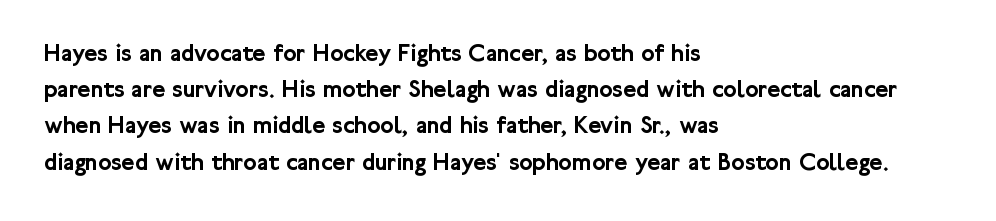
This sample keeps an unexceptional amount of space between lines. Characters follow at the spacing the type designer built in. Leftover space on each line is placed entirely after the last word. Nobody drew a line under any word here. The font's upright variant was chosen for this text.
